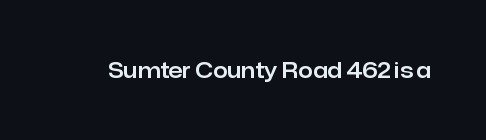
Q: Is the text italic (slanted)? A: No, it is upright.
Q: Is the text underlined? A: No.
Q: Is the spacing between letters normal or unusually wide? A: Normal.
